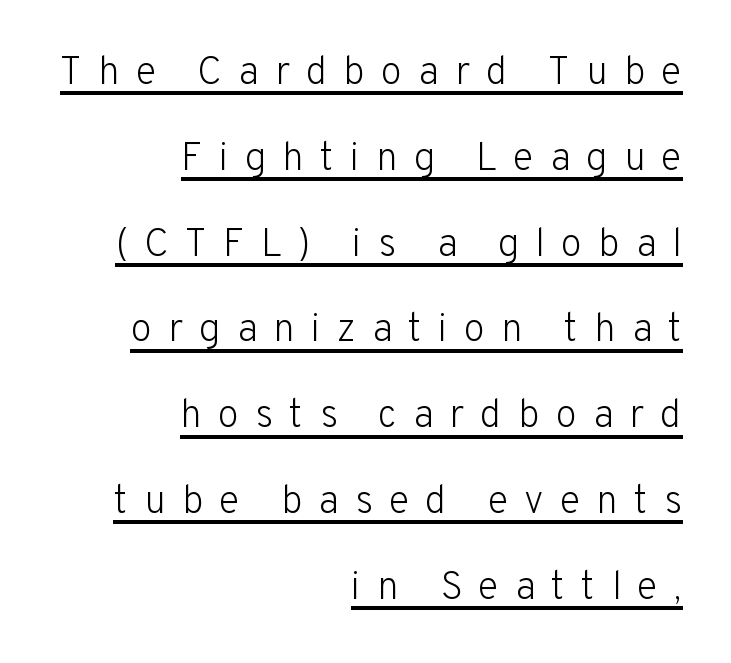
The image shows 39 px light sans-serif type, upright; set right-aligned, loose line spacing (2.2x), unusually wide letter spacing (+0.41 em), underlined; low stroke contrast and a medium x-height.
